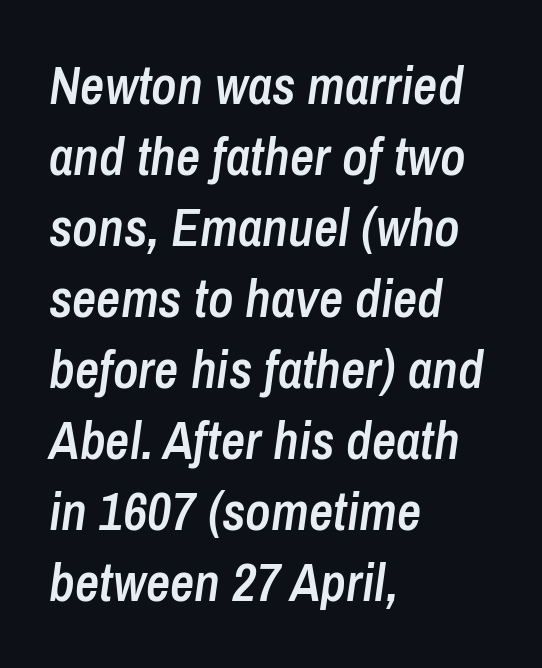
{"italic": "yes", "lean": "right", "slant_degrees": 8, "bold": "semi", "weight": "semibold", "width": "condensed", "stroke_contrast": "low", "x_height": "medium", "monospaced": "no", "underline": "no", "align": "left", "line_spacing": "normal", "line_spacing_ratio": 1.34, "letter_spacing": "normal", "letter_spacing_em": 0.0, "glyph_px": 53}
